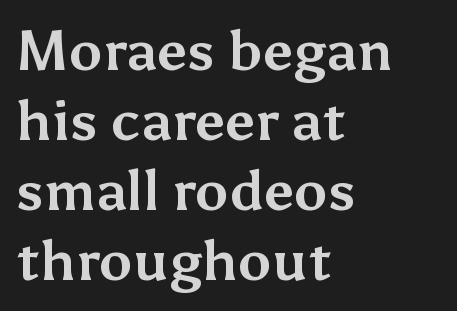
This rendering employs a face without finishing strokes, i.e., a sans-serif. Stroke thickness is high; the sample reads as a true bold. The specimen reads as upright at a glance. The passage shown is typed in a proportional face where columns would drift. These lines stack with their left ends in a neat column. Plain, unruled lines of type.
